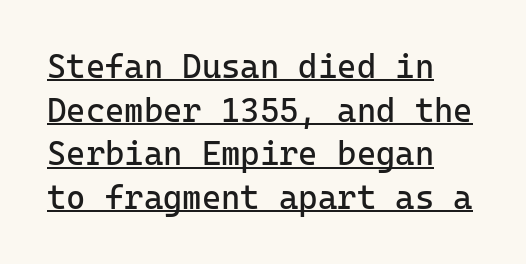
The face used here appears with an underline applied. No italicization has been applied; the sample stays upright. Do the characters align in a grid? Yes, the font is monospaced. Weight: in the light-to-regular range.
